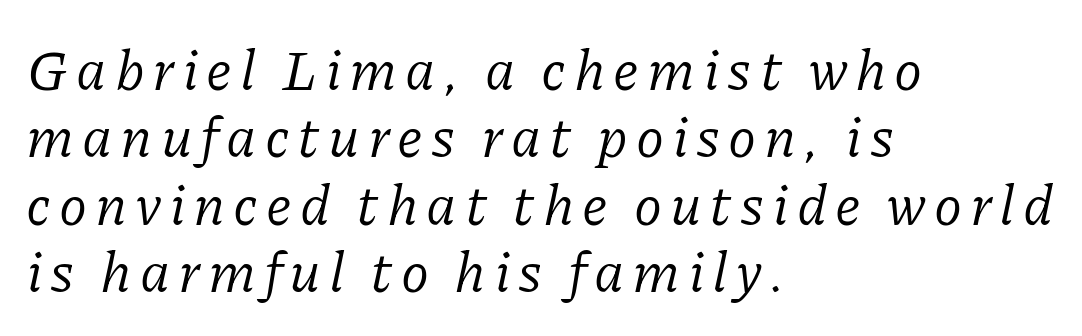
The glyphs are unaccompanied by any horizontal stroke below them. The face looks like a standard text weight, possibly lighter. When letters slant like this, we call the style italic. What kind of face is this? One with serifs. Short and long lines alike share a common starting point at left. Is this a fixed-width face? No — the glyphs have proportional, varying widths.
